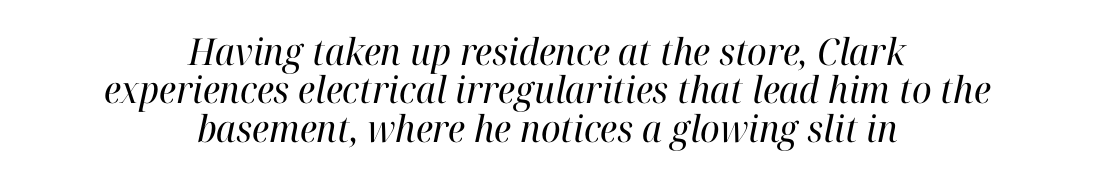
Lines of text with bare space underneath. Horizontal alignment here is central, giving a formal, balanced look. I'd call this a serif setting — the letters wear small feet. Nobody touched the tracking dial on this one. The letters are slanted; this is an italic face. Think standard paragraph weight, or any step lighter than that.
